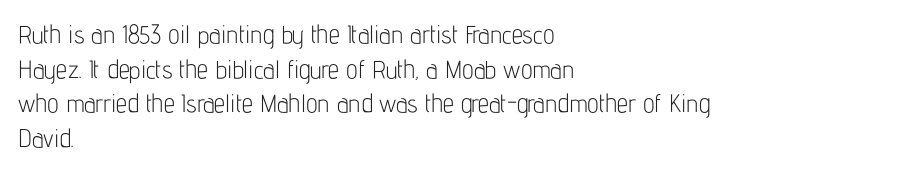
Q: Is the text bold? A: No.
Q: Is the text italic (slanted)? A: No, it is upright.
Q: Is the text underlined? A: No.
Q: How is the paragraph aligned? A: Left-aligned.
Q: Is the spacing between letters normal or unusually wide? A: Normal.
Q: Is the spacing between lines tight, normal or loose? A: Normal.
